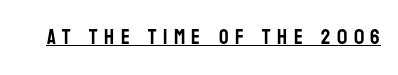
Students, observe the line beneath the letters — that is underlining. Substantial extra tracking has been applied to these lines. Style check: upright.
